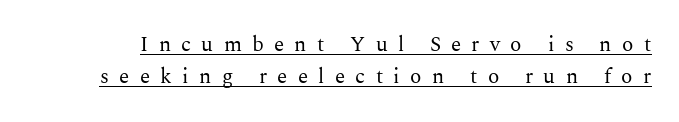
This sample uses an upright cut, with every glyph sitting square on the baseline. The passage shown is underscored from start to finish. What's the leading like? Ordinary, nothing unusual. How are the letters spaced? Widely, with obvious added tracking. No extra ink here — the face is not bold.
